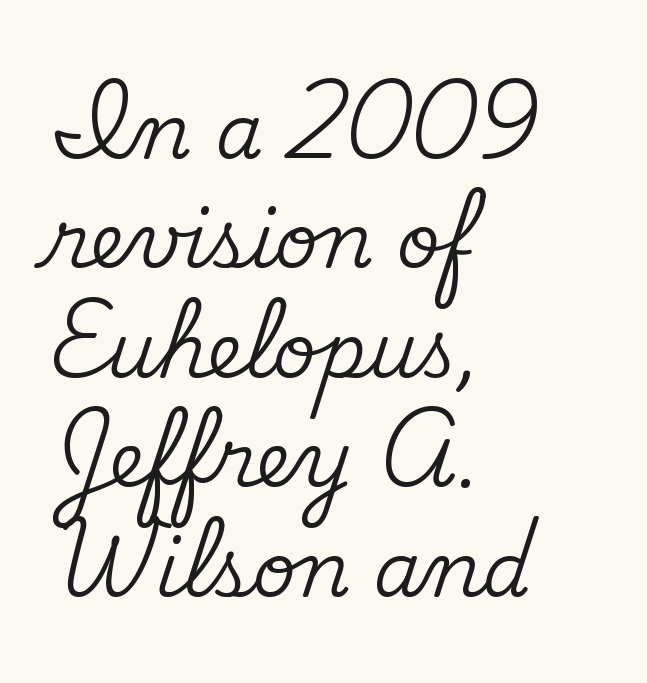
Q: Is the text italic (slanted)? A: Yes.
Q: Is the text underlined? A: No.
Q: How is the paragraph aligned? A: Left-aligned.
Q: Is the spacing between letters normal or unusually wide? A: Normal.
Q: Is the spacing between lines tight, normal or loose? A: Normal.
Q: Width (condensed, normal, or wide)? A: Normal.
Q: Stroke contrast? A: Medium.
Q: x-height? A: Small.
Q: Monospaced? A: No.
